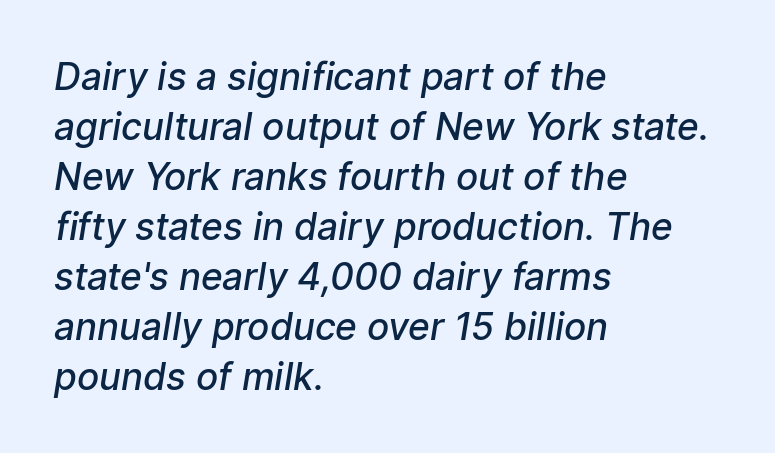
Observe the absence of serifs on each vertical stroke in this sample. The passage shown is semibold, sitting just below true bold. The gap between lines stays unmarked. The face used here is proportionally spaced, like ordinary book or web type. Left-aligned paragraph, ragged on the right. Line spacing here is normal.
